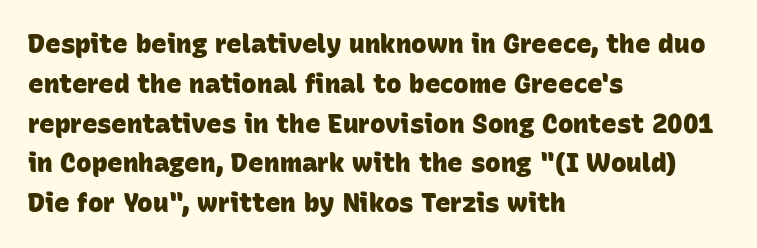
Alignment: flush left. Normally led — the rows are evenly, conventionally spaced. The type is set solid horizontally, with unmodified tracking. Typographic density is high because the face is bold. Check the space under the baseline: it is left empty.
